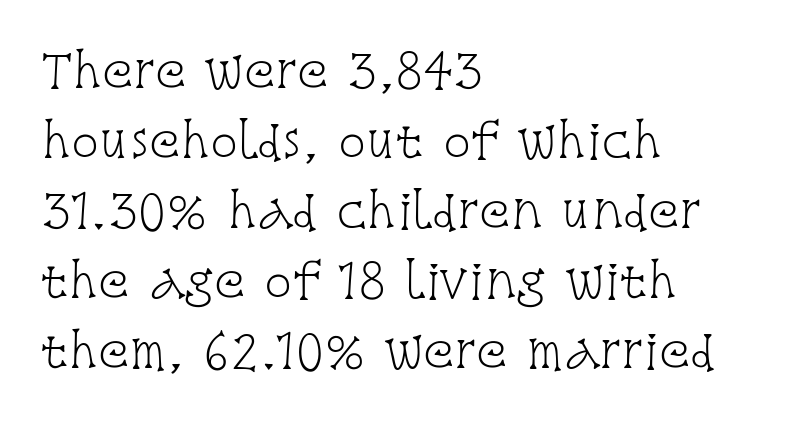
{"serif": "yes", "italic": "no", "bold": "no", "weight": "light", "width": "condensed", "stroke_contrast": "low", "x_height": "large", "monospaced": "no", "underline": "no", "align": "left", "line_spacing": "normal", "line_spacing_ratio": 1.52, "letter_spacing": "normal", "letter_spacing_em": 0.0, "glyph_px": 46}
